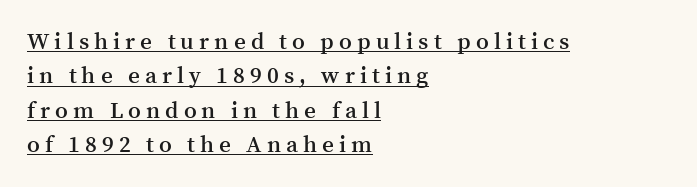
{"italic": "no", "bold": "semi", "underline": "yes", "align": "left", "line_spacing": "normal", "line_spacing_ratio": 1.49, "letter_spacing": "wide", "letter_spacing_em": 0.22, "glyph_px": 23}
